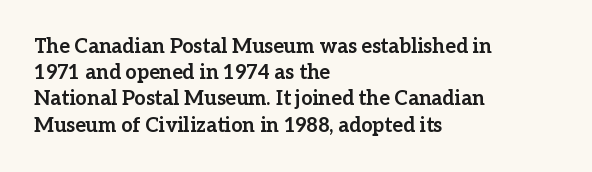
{"italic": "no", "bold": "yes", "underline": "no", "align": "left", "line_spacing": "normal", "line_spacing_ratio": 1.31, "letter_spacing": "normal", "letter_spacing_em": 0.0, "glyph_px": 20}
